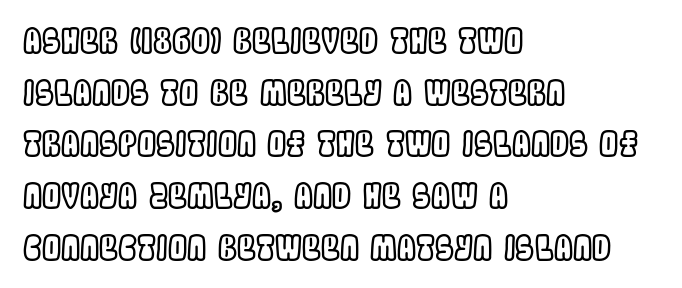
The image shows 34 px condensed type, upright; set left-aligned, normal line spacing (1.52x), normal letter spacing, not underlined; a large x-height.
